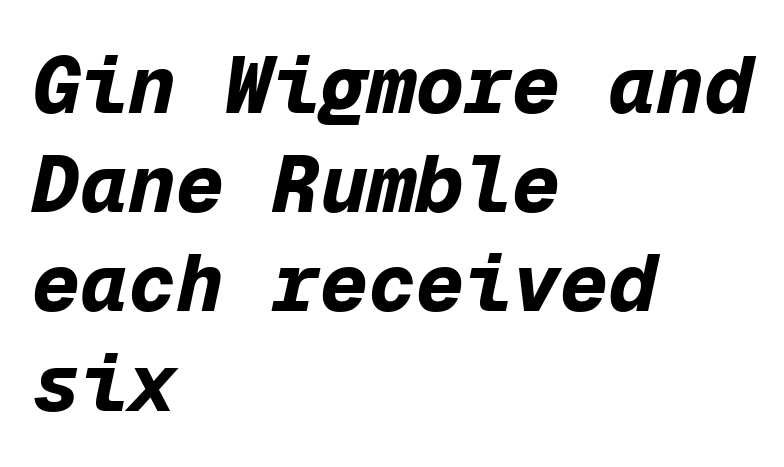
The image shows 80 px bold type, italic (leaning right), monospaced; set left-aligned, line spacing 1.24x, normal letter spacing, not underlined; low stroke contrast and a medium x-height.
